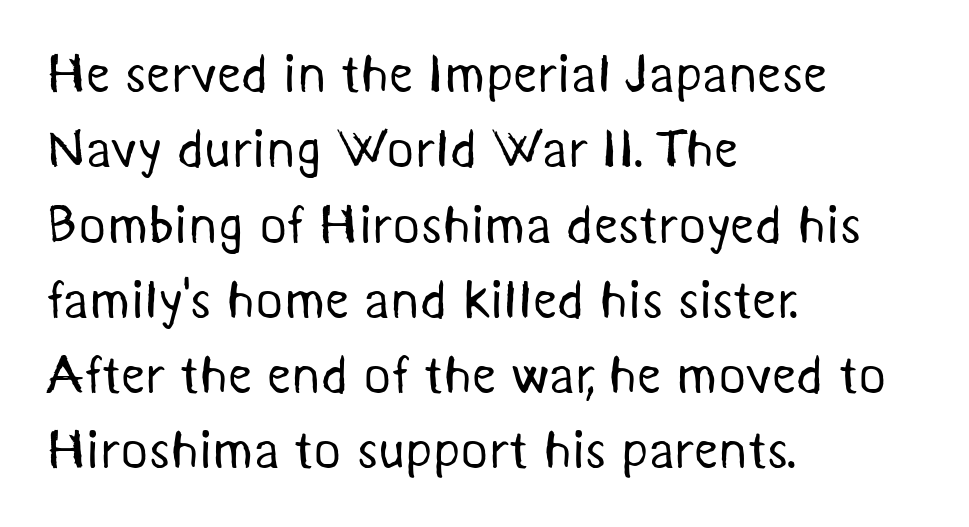
{"serif": "no", "bold": "no", "weight": "regular", "width": "normal", "stroke_contrast": "medium", "x_height": "medium", "monospaced": "no", "underline": "no", "align": "left", "line_spacing": "normal", "line_spacing_ratio": 1.42, "letter_spacing": "normal", "letter_spacing_em": 0.0, "glyph_px": 53}
